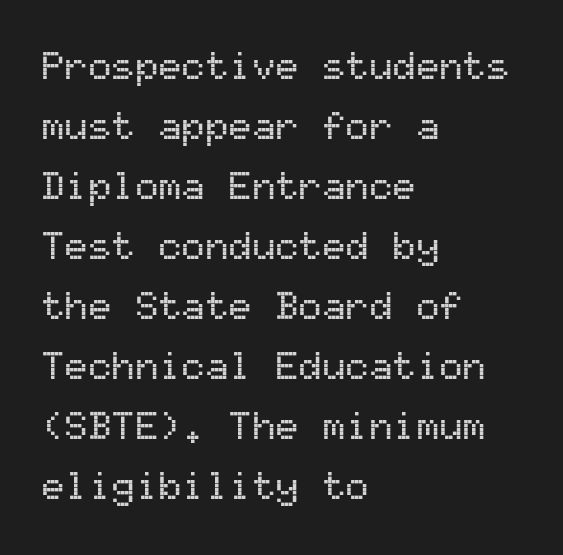
{"serif": "no", "italic": "no", "width": "normal", "stroke_contrast": "medium", "x_height": "medium", "monospaced": "yes", "underline": "no", "align": "left", "line_spacing": "normal", "line_spacing_ratio": 1.54, "letter_spacing": "normal", "letter_spacing_em": 0.0, "glyph_px": 39}
